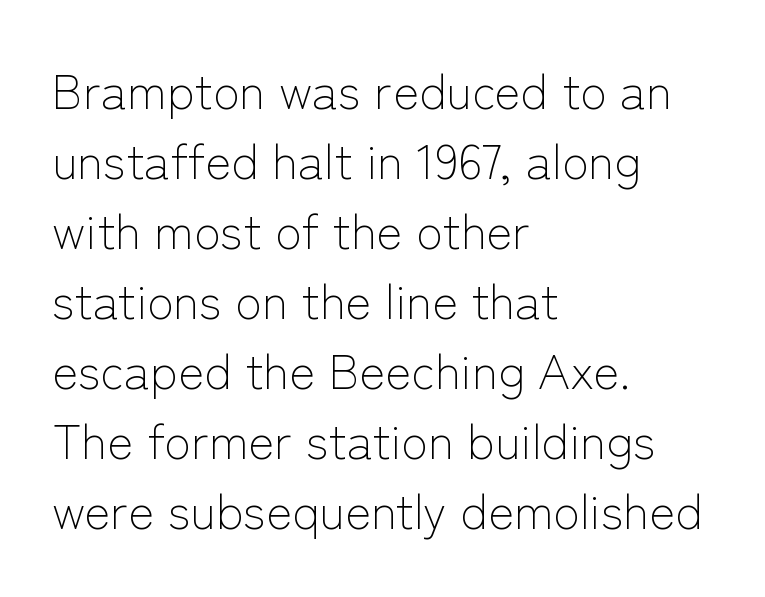
{"serif": "no", "italic": "no", "bold": "no", "weight": "light", "width": "normal", "stroke_contrast": "low", "x_height": "medium", "monospaced": "no", "underline": "no", "align": "left", "line_spacing": "normal", "line_spacing_ratio": 1.43, "letter_spacing": "normal", "letter_spacing_em": 0.0, "glyph_px": 49}
